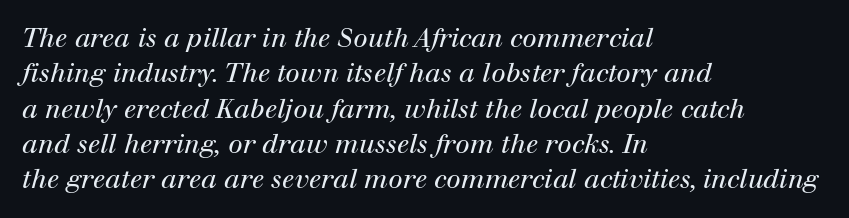
{"italic": "yes", "lean": "right", "slant_degrees": 12, "bold": "no", "underline": "no", "align": "left", "line_spacing": "normal", "line_spacing_ratio": 1.36, "letter_spacing": "normal", "letter_spacing_em": 0.0, "glyph_px": 26}
